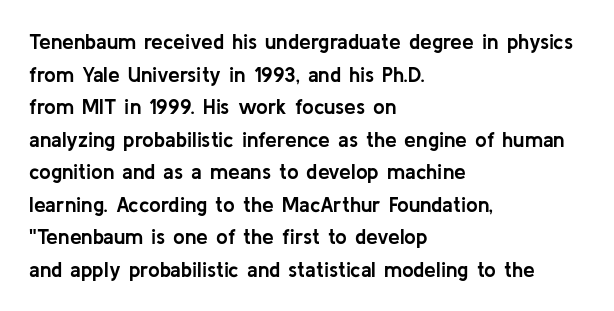
The rendering anchors every line to the left-hand side. In terms of posture, this sample is upright. This sample uses plain, unmodified letter spacing. The gap between lines stays unmarked.
